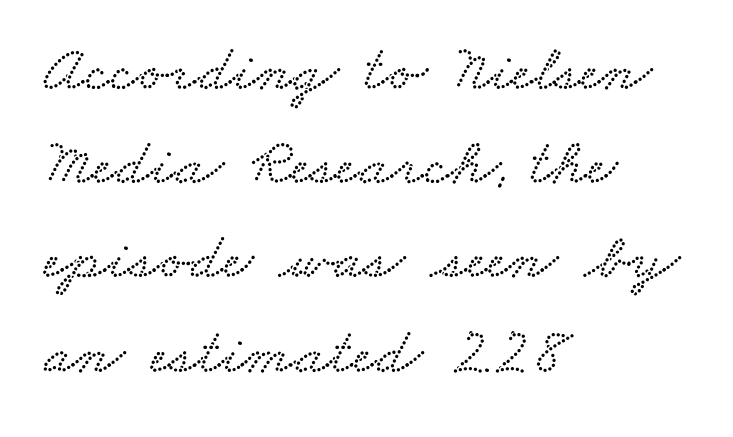
The image shows 65 px wide type; set left-aligned, normal line spacing (1.45x), normal letter spacing, not underlined; low stroke contrast and a small x-height.
